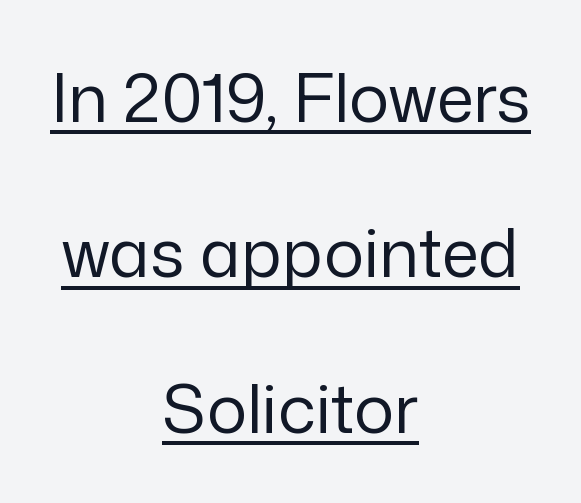
{"serif": "no", "italic": "no", "bold": "no", "weight": "regular", "width": "normal", "stroke_contrast": "low", "x_height": "medium", "monospaced": "no", "underline": "yes", "align": "center", "line_spacing": "loose", "line_spacing_ratio": 2.32, "letter_spacing": "normal", "letter_spacing_em": 0.0, "glyph_px": 67}
